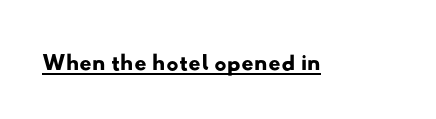
The image shows 34 px wide sans-serif type; set normal letter spacing, underlined; low stroke contrast and a small x-height.
